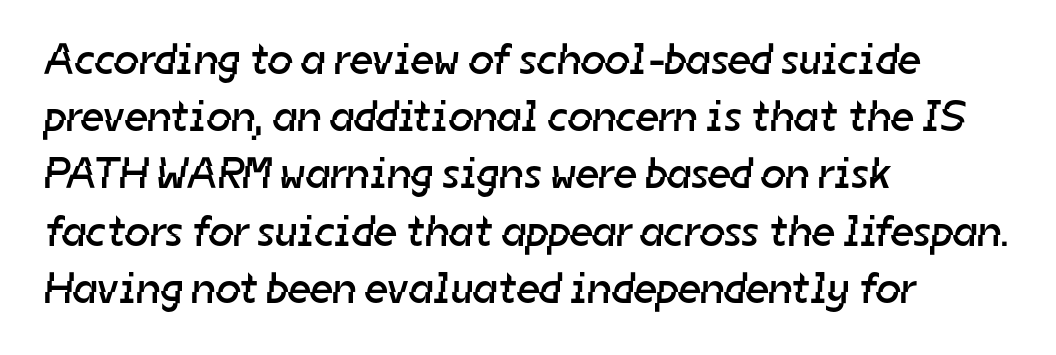
These lines sit exactly where default settings would place them. The font is comparable to plain body text, perhaps lighter. Visually the block forms a straight wall on the left and a jagged coastline on the right. Bare-footed words on every line. Think of a printed novel: that variable character pitch is what you see here. Are there feet on the stems? There aren't — it's a sans.
